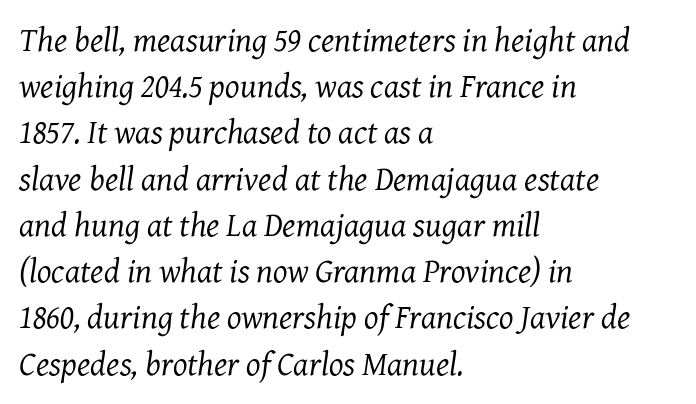
Q: Is the text bold? A: No.
Q: Is the text italic (slanted)? A: Yes, it leans right by about 7 degrees.
Q: Is the typeface a serif or a sans-serif typeface? A: Serif.
Q: Is the text underlined? A: No.
Q: How is the paragraph aligned? A: Left-aligned.
Q: Is the spacing between letters normal or unusually wide? A: Normal.
Q: Is the spacing between lines tight, normal or loose? A: Normal.
Q: Width (condensed, normal, or wide)? A: Normal.
Q: Stroke contrast? A: Medium.
Q: x-height? A: Medium.
Q: Monospaced? A: No.
